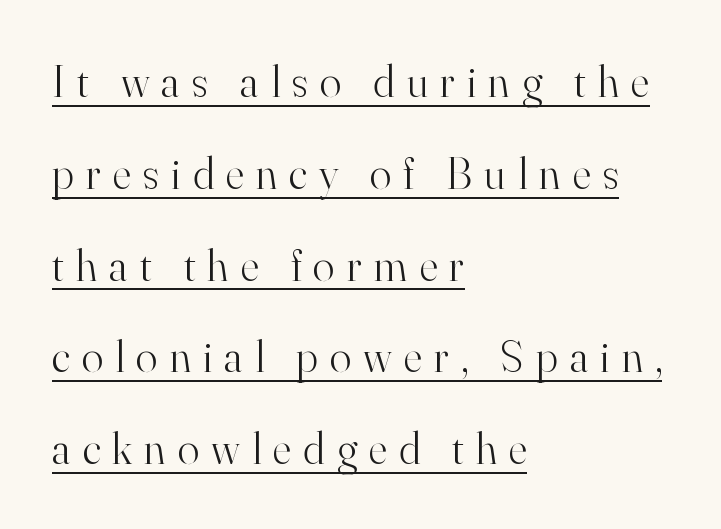
Q: Is the text bold? A: No.
Q: Is the text italic (slanted)? A: No, it is upright.
Q: Is the typeface a serif or a sans-serif typeface? A: Serif.
Q: Is the text underlined? A: Yes.
Q: How is the paragraph aligned? A: Left-aligned.
Q: Is the spacing between letters normal or unusually wide? A: Unusually wide.
Q: Is the spacing between lines tight, normal or loose? A: Loose.
Q: Width (condensed, normal, or wide)? A: Normal.
Q: Stroke contrast? A: High.
Q: x-height? A: Small.
Q: Monospaced? A: No.
